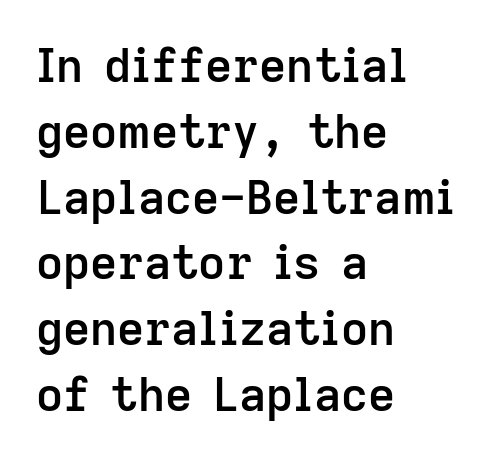
Q: Is the text bold? A: Semi-bold.
Q: Is the text italic (slanted)? A: No, it is upright.
Q: Is the typeface a serif or a sans-serif typeface? A: Sans-serif.
Q: Is the text underlined? A: No.
Q: How is the paragraph aligned? A: Left-aligned.
Q: Is the spacing between letters normal or unusually wide? A: Normal.
Q: Is the spacing between lines tight, normal or loose? A: Normal.
Q: Width (condensed, normal, or wide)? A: Normal.
Q: Stroke contrast? A: Low.
Q: x-height? A: Medium.
Q: Monospaced? A: No.
